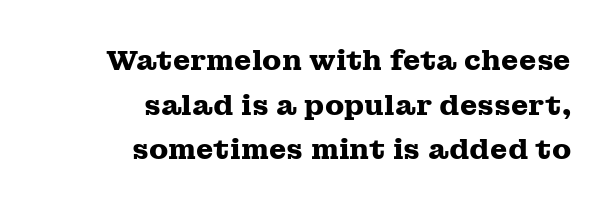
The image shows 28 px heavy, wide serif type, upright; set right-aligned, normal line spacing (1.59x), normal letter spacing, not underlined; medium stroke contrast and a medium x-height.
